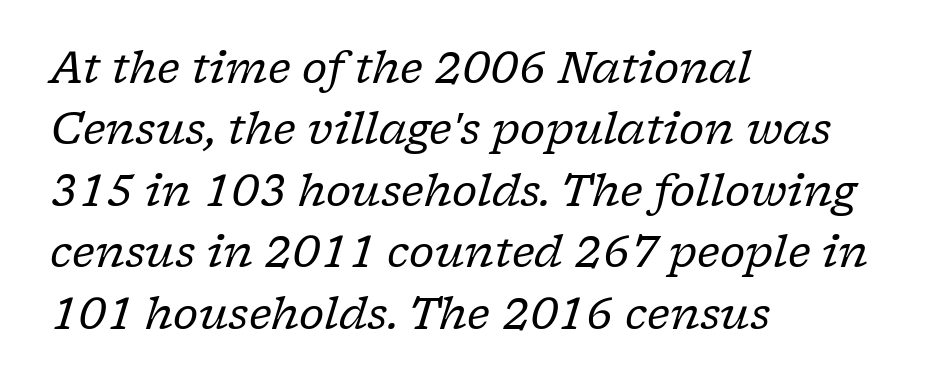
When letters slant like this, we call the style italic. These lines are set flush left with a ragged right edge. Is this a fixed-width face? No — the glyphs have proportional, varying widths. What's the leading like? Ordinary, nothing unusual. The letterforms sit at book weight or below.
